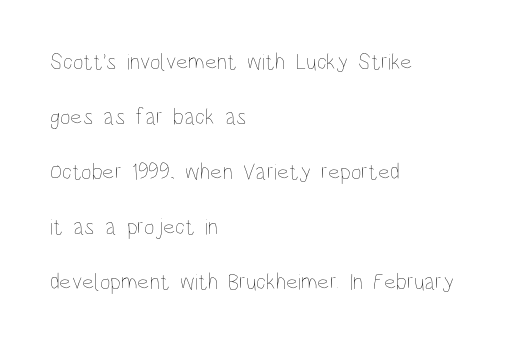
Q: Is the text bold? A: No.
Q: Is the text italic (slanted)? A: No, it is upright.
Q: Is the text underlined? A: No.
Q: How is the paragraph aligned? A: Left-aligned.
Q: Is the spacing between letters normal or unusually wide? A: Normal.
Q: Is the spacing between lines tight, normal or loose? A: Loose.
